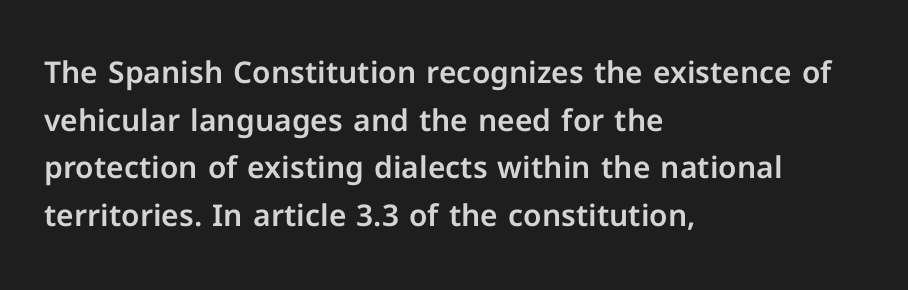
The image shows 30 px sans-serif type, upright; set left-aligned, normal line spacing (1.59x), normal letter spacing, not underlined; low stroke contrast and a medium x-height.
